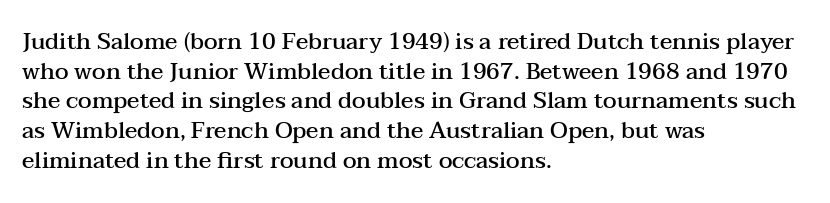
{"italic": "no", "bold": "semi", "underline": "no", "align": "left", "line_spacing": "normal", "line_spacing_ratio": 1.29, "letter_spacing": "normal", "letter_spacing_em": 0.0, "glyph_px": 23}
